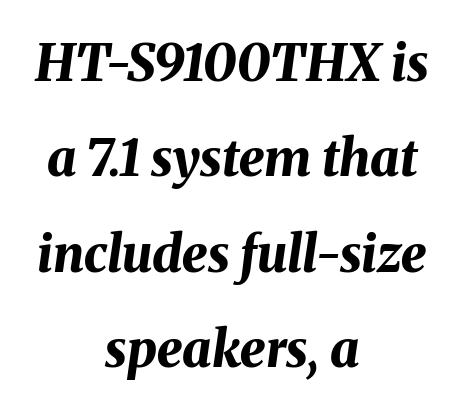
The image shows 51 px bold type, italic (leaning right); set centered, line spacing 1.87x, normal letter spacing, not underlined; medium stroke contrast and a medium x-height.
